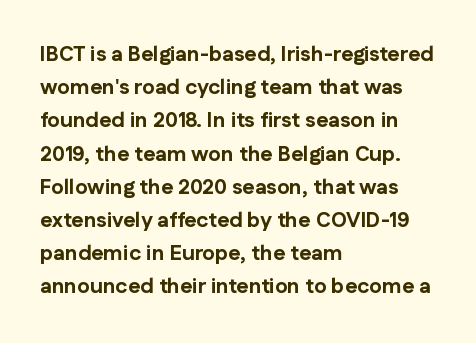
Q: Is the text bold? A: Yes.
Q: Is the text italic (slanted)? A: No, it is upright.
Q: Is the text underlined? A: No.
Q: How is the paragraph aligned? A: Left-aligned.
Q: Is the spacing between letters normal or unusually wide? A: Normal.
Q: Is the spacing between lines tight, normal or loose? A: Normal.
